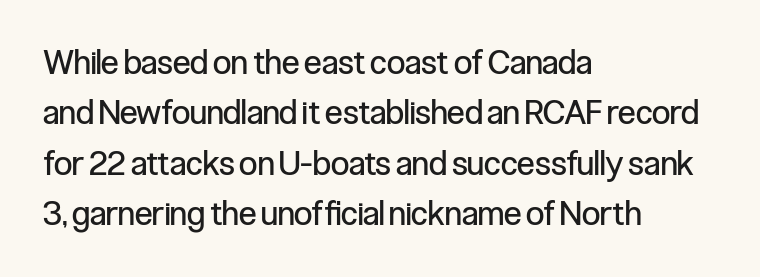
{"serif": "no", "italic": "no", "bold": "no", "weight": "regular", "width": "condensed", "stroke_contrast": "low", "x_height": "medium", "monospaced": "no", "underline": "no", "align": "left", "line_spacing": "normal", "line_spacing_ratio": 1.53, "letter_spacing": "normal", "letter_spacing_em": 0.0, "glyph_px": 33}
